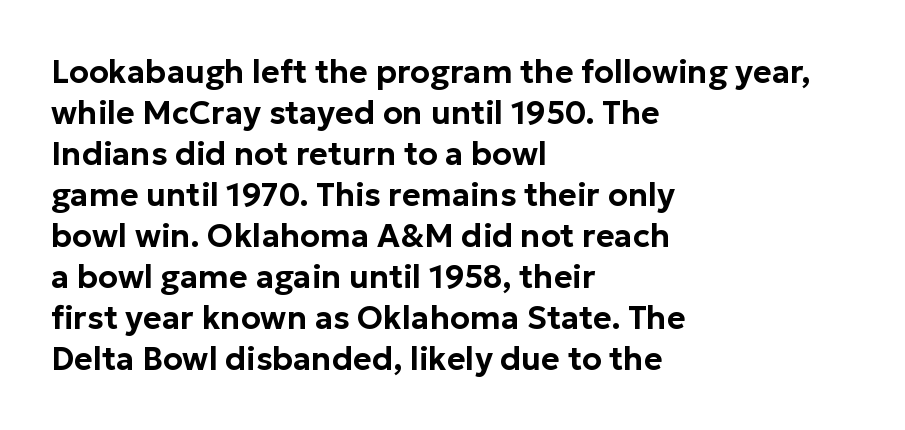
Reading down the block, your eye returns to a fixed left position each line. The rendering shows plain stroke endings on the letterforms — a sans-serif design. The passage shown is typed in a proportional face where columns would drift. It's the straight-up-and-down kind of type.
